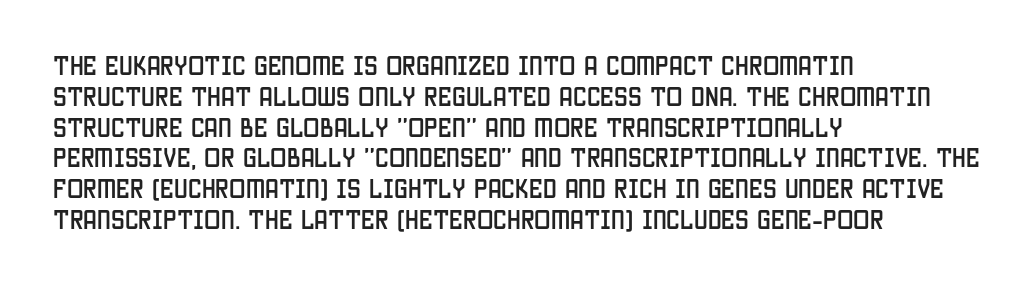
The image shows 22 px text type, upright; set left-aligned, normal line spacing (1.4x), normal letter spacing, not underlined.
